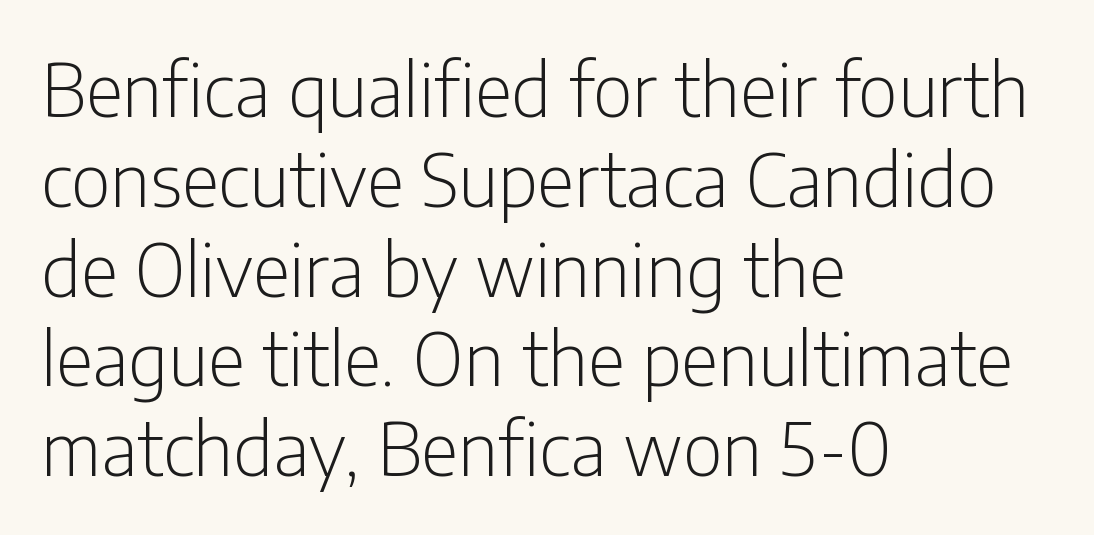
{"serif": "no", "italic": "no", "bold": "no", "weight": "light", "width": "condensed", "stroke_contrast": "low", "x_height": "medium", "monospaced": "no", "underline": "no", "align": "left", "line_spacing_ratio": 1.23, "letter_spacing": "normal", "letter_spacing_em": 0.0, "glyph_px": 73}
